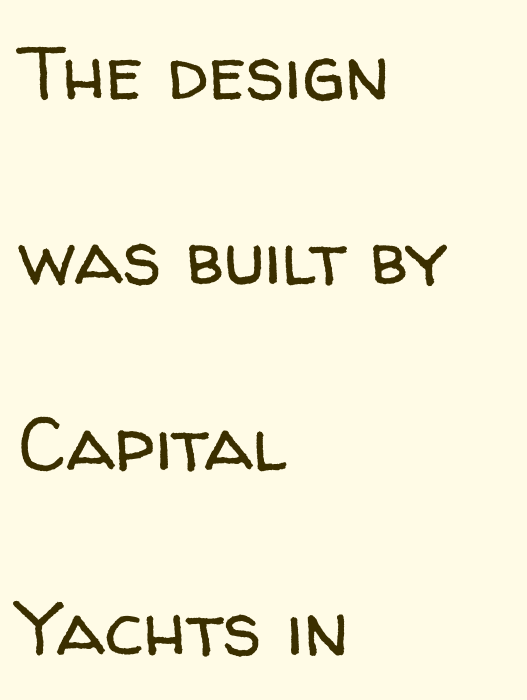
The gap between lines stays unmarked. Horizontal bands of white between lines are thick stripes. Each stroke keeps to a modest, everyday thickness or less. This sample has the flowing, uneven cadence of proportional lettering. Tracking here is standard; glyphs follow each other at the usual distance. Teacher's note: observe the even left margin — that is flush-left alignment.
